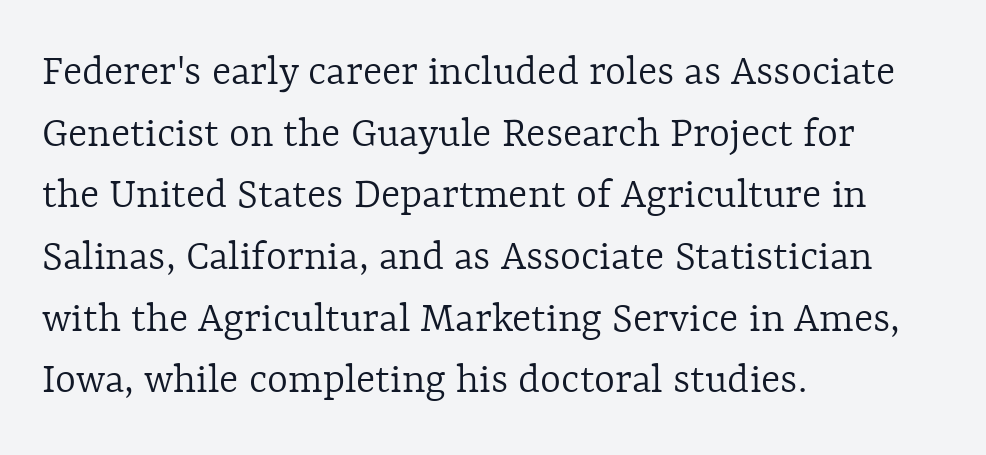
The image shows 45 px light type, upright; set left-aligned, normal line spacing (1.37x), normal letter spacing, not underlined; a medium x-height.
